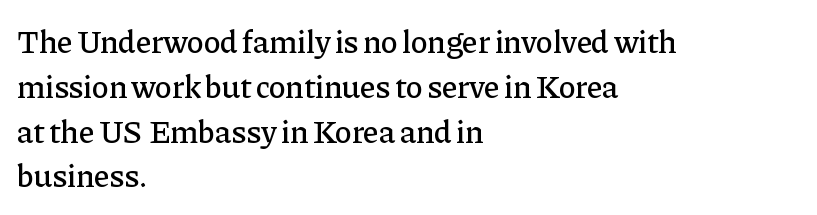
{"serif": "yes", "italic": "no", "width": "normal", "stroke_contrast": "low", "x_height": "medium", "monospaced": "no", "underline": "no", "align": "left", "line_spacing": "normal", "line_spacing_ratio": 1.4, "letter_spacing": "normal", "letter_spacing_em": 0.0, "glyph_px": 32}
